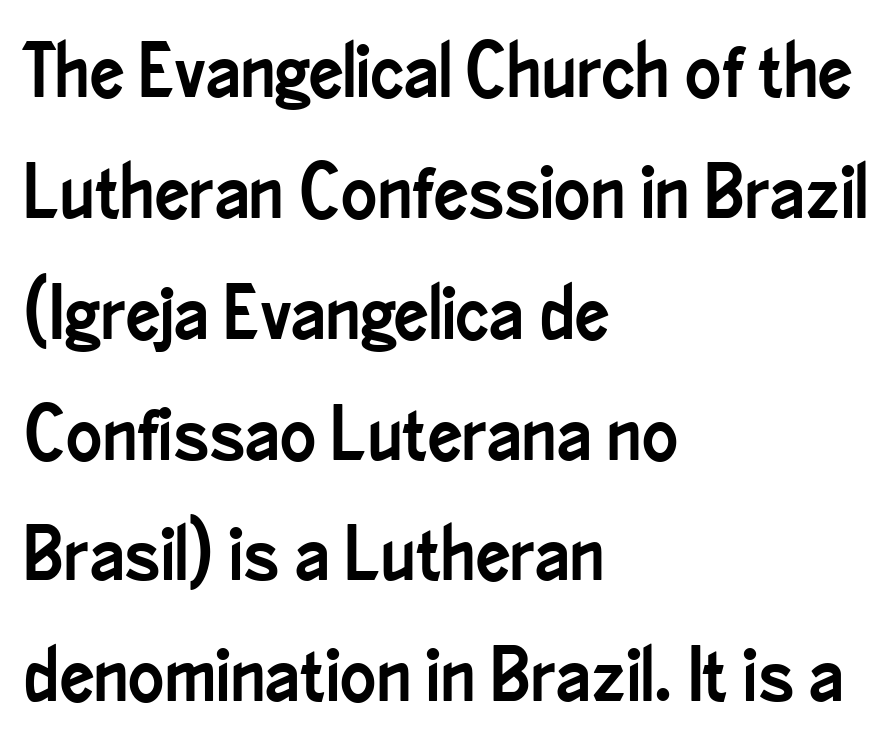
Q: Is the text italic (slanted)? A: No, it is upright.
Q: Is the typeface a serif or a sans-serif typeface? A: Sans-serif.
Q: Is the text underlined? A: No.
Q: How is the paragraph aligned? A: Left-aligned.
Q: Is the spacing between letters normal or unusually wide? A: Normal.
Q: Is the spacing between lines tight, normal or loose? A: Normal.
Q: Width (condensed, normal, or wide)? A: Condensed.
Q: Stroke contrast? A: Low.
Q: x-height? A: Small.
Q: Monospaced? A: No.
